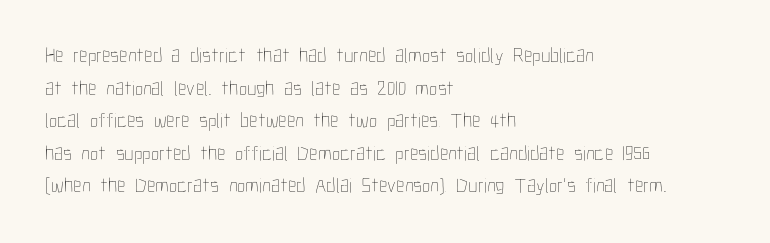
Q: Is the text bold? A: No.
Q: Is the text italic (slanted)? A: No, it is upright.
Q: Is the text underlined? A: No.
Q: How is the paragraph aligned? A: Left-aligned.
Q: Is the spacing between letters normal or unusually wide? A: Normal.
Q: Is the spacing between lines tight, normal or loose? A: Normal.
